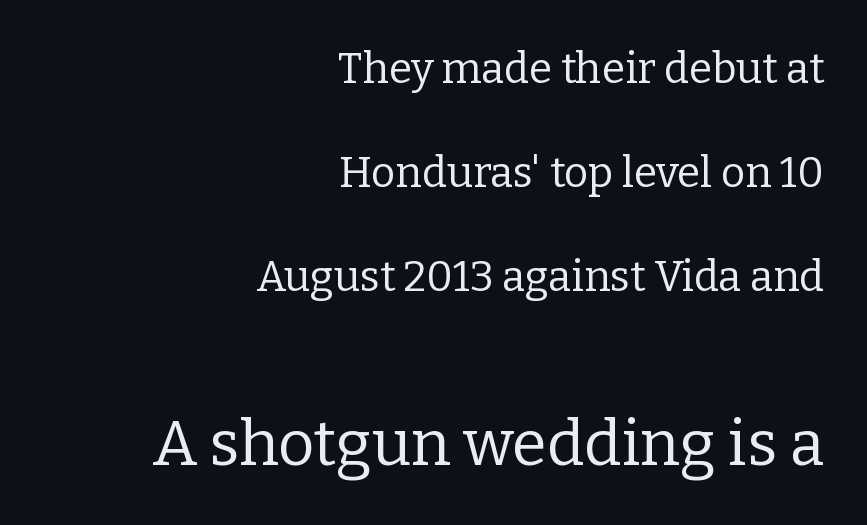
The image shows 63 px regular-weight serif type, upright; set right-aligned, loose line spacing (2.48x), normal letter spacing, not underlined; the second (bottom) block is 1.5x larger; low stroke contrast and a medium x-height.
